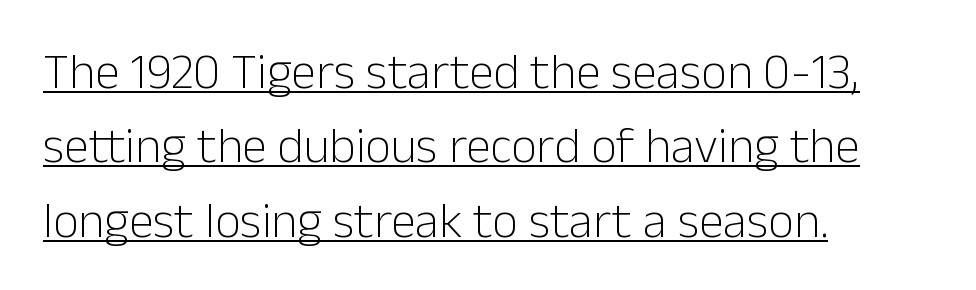
Q: Is the text bold? A: No.
Q: Is the text italic (slanted)? A: No, it is upright.
Q: Is the typeface a serif or a sans-serif typeface? A: Sans-serif.
Q: Is the text underlined? A: Yes.
Q: How is the paragraph aligned? A: Left-aligned.
Q: Is the spacing between letters normal or unusually wide? A: Normal.
Q: Is the spacing between lines tight, normal or loose? A: Normal.
Q: Width (condensed, normal, or wide)? A: Normal.
Q: Stroke contrast? A: Low.
Q: x-height? A: Medium.
Q: Monospaced? A: No.
